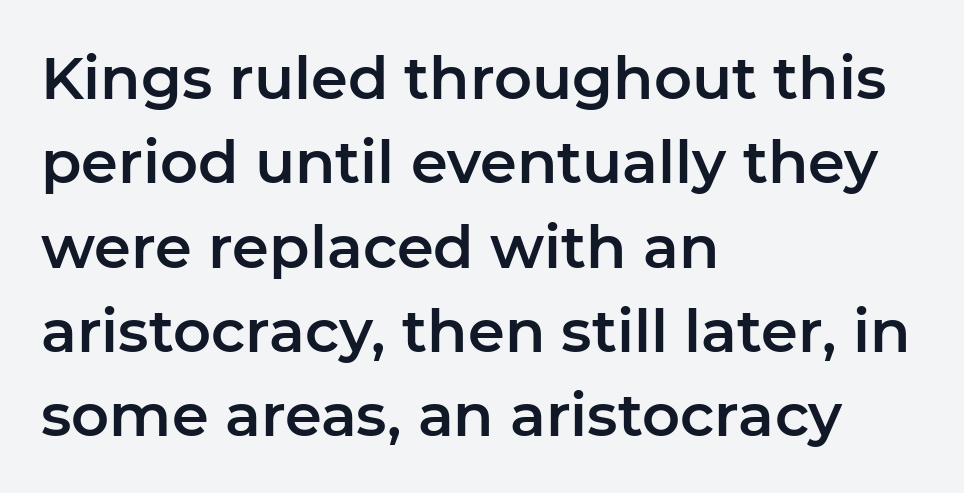
Q: Is the text italic (slanted)? A: No, it is upright.
Q: Is the typeface a serif or a sans-serif typeface? A: Sans-serif.
Q: Is the text underlined? A: No.
Q: How is the paragraph aligned? A: Left-aligned.
Q: Is the spacing between letters normal or unusually wide? A: Normal.
Q: Is the spacing between lines tight, normal or loose? A: Normal.
Q: Width (condensed, normal, or wide)? A: Normal.
Q: Stroke contrast? A: Low.
Q: x-height? A: Medium.
Q: Monospaced? A: No.
